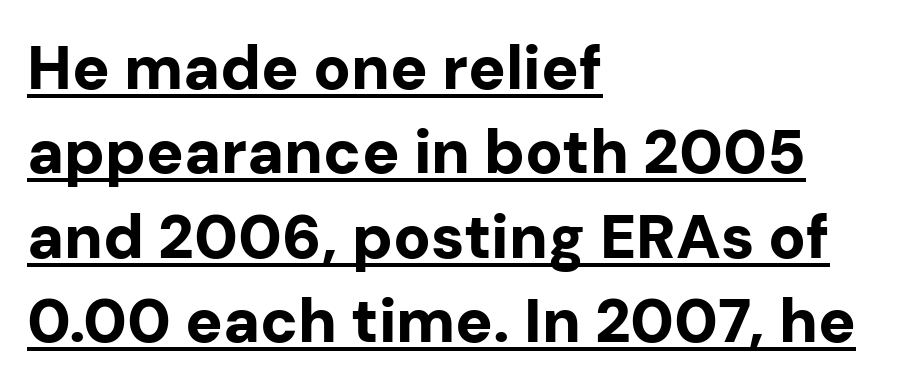
Q: Is the text bold? A: Yes.
Q: Is the text italic (slanted)? A: No, it is upright.
Q: Is the typeface a serif or a sans-serif typeface? A: Sans-serif.
Q: Is the text underlined? A: Yes.
Q: How is the paragraph aligned? A: Left-aligned.
Q: Is the spacing between letters normal or unusually wide? A: Normal.
Q: Is the spacing between lines tight, normal or loose? A: Normal.
Q: Width (condensed, normal, or wide)? A: Normal.
Q: Stroke contrast? A: Low.
Q: x-height? A: Medium.
Q: Monospaced? A: No.
